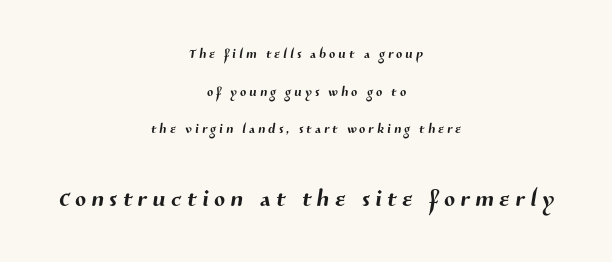
This sample has the flowing, uneven cadence of proportional lettering. Interline gaps are noticeably wide in this sample. Decoration check: the copy has no underline. One-word summary of the alignment: center. The designer gave the closing block more size than the opening block. The text was rendered using a sans face with plain stroke endings.
